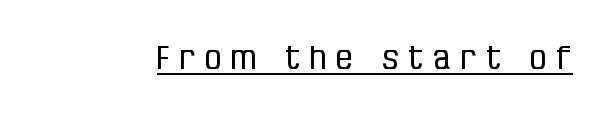
{"serif": "no", "italic": "no", "bold": "no", "weight": "regular", "width": "condensed", "stroke_contrast": "low", "x_height": "large", "monospaced": "no", "underline": "yes", "letter_spacing": "wide", "letter_spacing_em": 0.3, "glyph_px": 33}
